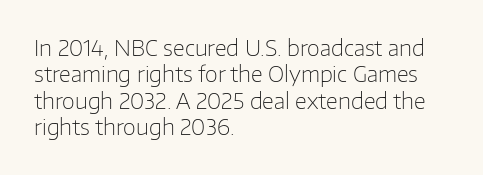
The rendering uses a moderate line-height, typical for paragraphs. Only glyphs here, with clear space below each row. The passage is arranged the way most books set body copy — flush left. Spacing between characters is what you'd get straight out of the box.
